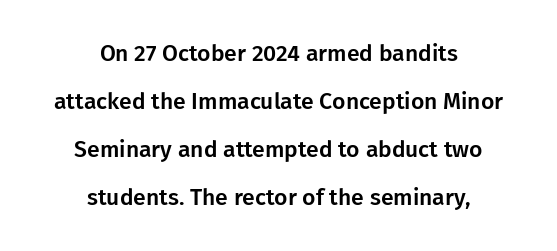
{"italic": "no", "underline": "no", "align": "center", "line_spacing": "loose", "line_spacing_ratio": 2.08, "letter_spacing": "normal", "letter_spacing_em": 0.0, "glyph_px": 23}
